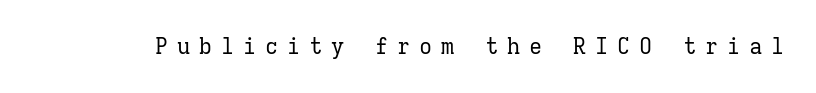
The string is rendered with underlining switched off. What stands out about the letter spacing? Its width — letters are far apart. No letter is thick-stroked: the sample isn't bold. Characters remain perfectly vertical along every line.
